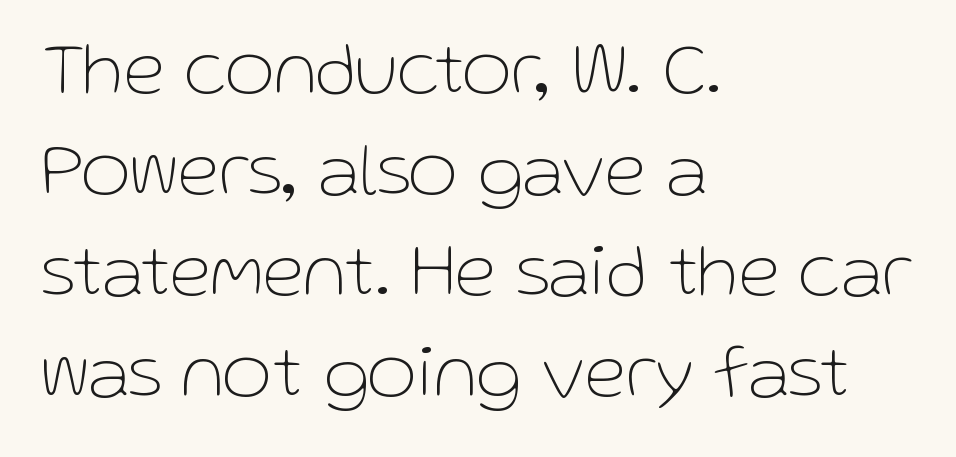
Q: Is the text bold? A: No.
Q: Is the text italic (slanted)? A: No, it is upright.
Q: Is the typeface a serif or a sans-serif typeface? A: Sans-serif.
Q: Is the text underlined? A: No.
Q: How is the paragraph aligned? A: Left-aligned.
Q: Is the spacing between letters normal or unusually wide? A: Normal.
Q: Is the spacing between lines tight, normal or loose? A: Normal.
Q: Width (condensed, normal, or wide)? A: Normal.
Q: Stroke contrast? A: Low.
Q: x-height? A: Medium.
Q: Monospaced? A: No.
